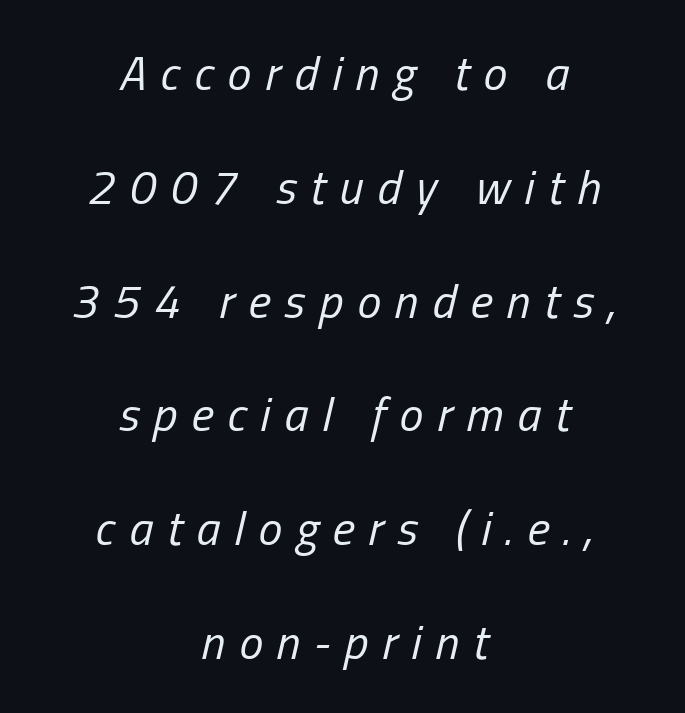
Lines of text with bare space underneath. The space between consecutive lines is lavish. Line starts and ends both wander, symmetrically. You could only call the tracking loose — the letters float apart. Think of a printed novel: that variable character pitch is what you see here. A typesetter would mark this as italic.
